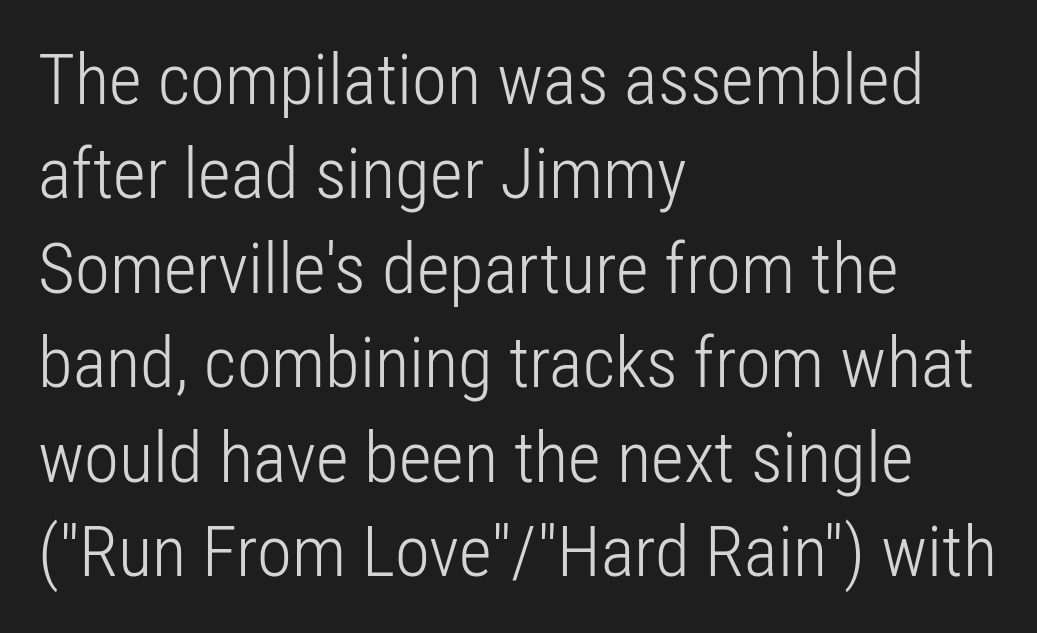
Is the letter spacing exaggerated? No — it looks like the ordinary default. Character widths vary here, with narrow letters taking less room than wide ones. The compositor pushed each line to the left boundary. Upright lettering throughout.
